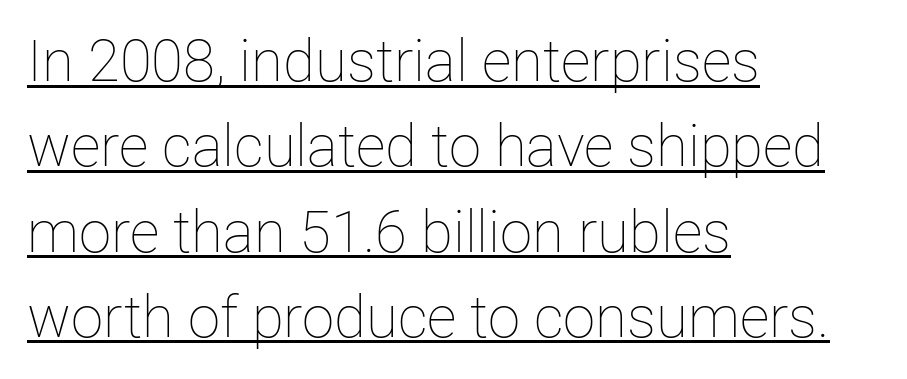
Q: Is the text bold? A: No.
Q: Is the text italic (slanted)? A: No, it is upright.
Q: Is the text underlined? A: Yes.
Q: How is the paragraph aligned? A: Left-aligned.
Q: Is the spacing between letters normal or unusually wide? A: Normal.
Q: Is the spacing between lines tight, normal or loose? A: Normal.
Q: Width (condensed, normal, or wide)? A: Normal.
Q: Stroke contrast? A: Low.
Q: x-height? A: Medium.
Q: Monospaced? A: No.
